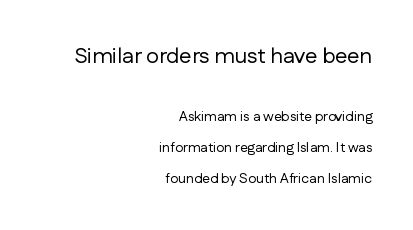
The typesetter chose a ragged-left arrangement here. Compare the two chunks: the upper has the greater cap height. Posture: vertical. Type without underlining. This sample uses plain, unmodified letter spacing.
